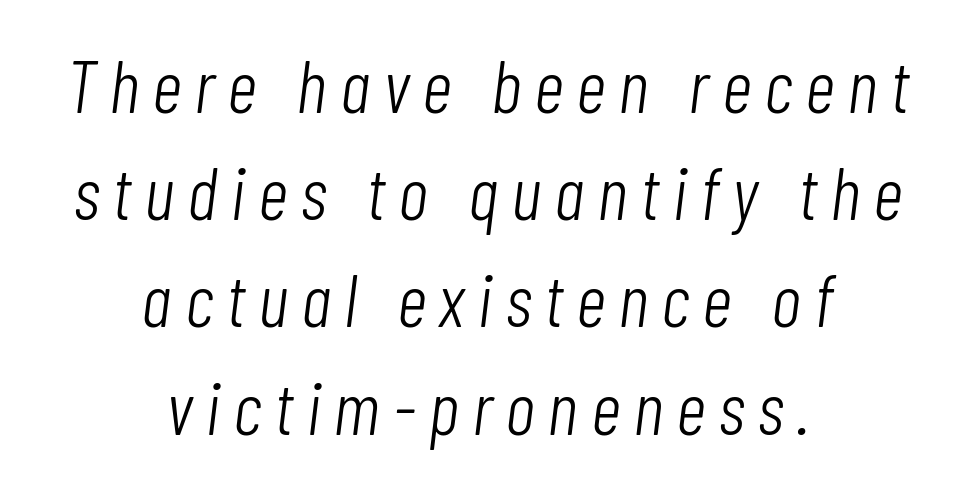
Q: Is the text bold? A: No.
Q: Is the text italic (slanted)? A: Yes, it leans right by about 7 degrees.
Q: Is the text underlined? A: No.
Q: How is the paragraph aligned? A: Centered.
Q: Is the spacing between lines tight, normal or loose? A: Normal.
Q: Width (condensed, normal, or wide)? A: Condensed.
Q: Stroke contrast? A: Low.
Q: x-height? A: Medium.
Q: Monospaced? A: No.
